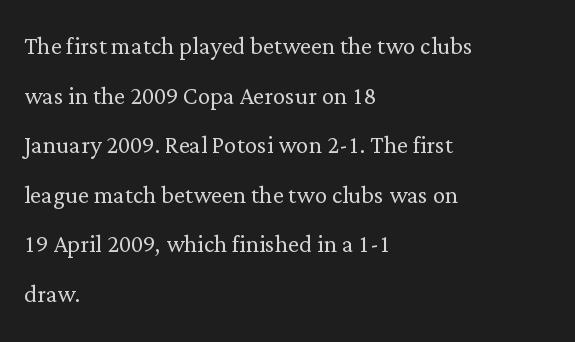
The image shows 31 px light serif type, upright; set left-aligned, normal line spacing (1.6x), normal letter spacing, not underlined; low stroke contrast and a medium x-height.
